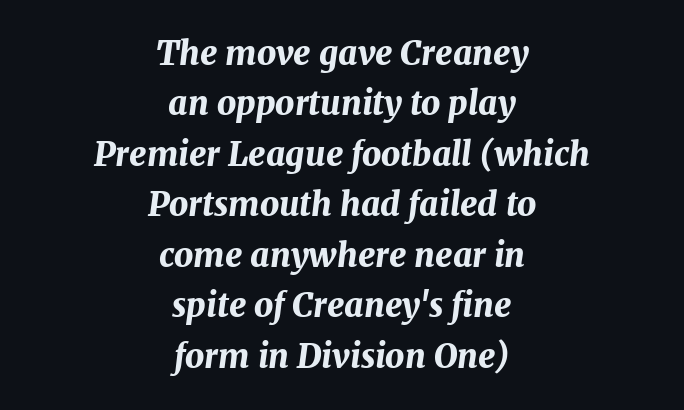
Default kerning and tracking; the words read as compact shapes. Whoever set this chose a conventional vertical rhythm. Horizontally, the lines are justified to the midpoint only. Descenders hang freely into open space. Emphasis by weight is at full strength: bold.
